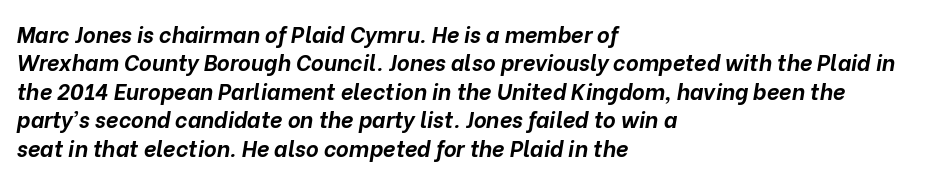
No word sits above an underline. Thick stems and heavy bowls — unmistakably bold. The text carries the slant typical of an italic or oblique font. All the whitespace from short lines collects on the right. The type is set solid horizontally, with unmodified tracking.
